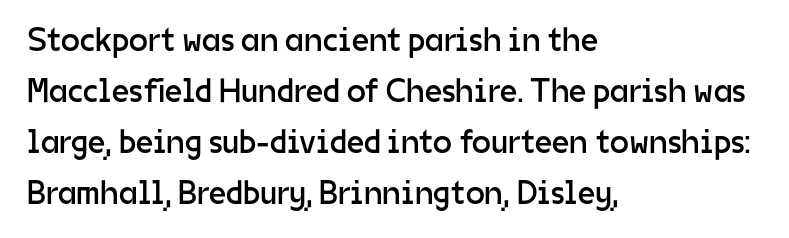
Grotesque or geometric, the face here clearly has no serifs. This is the regular roman posture of the typeface. The face used here is proportionally spaced, like ordinary book or web type. Inter-character spacing is left at the font's built-in metrics. Underlining? Definitely not there.
